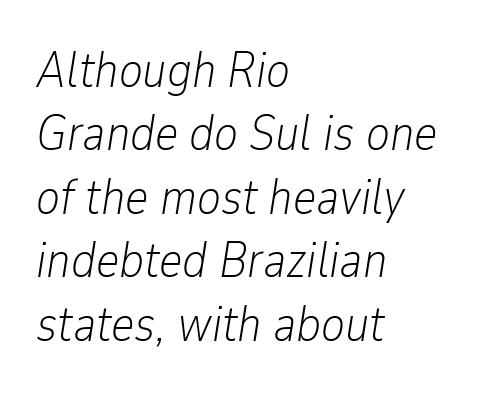
Q: Is the text bold? A: No.
Q: Is the text italic (slanted)? A: Yes, it leans right by about 9 degrees.
Q: Is the text underlined? A: No.
Q: How is the paragraph aligned? A: Left-aligned.
Q: Is the spacing between letters normal or unusually wide? A: Normal.
Q: Is the spacing between lines tight, normal or loose? A: Normal.
Q: Width (condensed, normal, or wide)? A: Condensed.
Q: Stroke contrast? A: Low.
Q: x-height? A: Medium.
Q: Monospaced? A: No.
